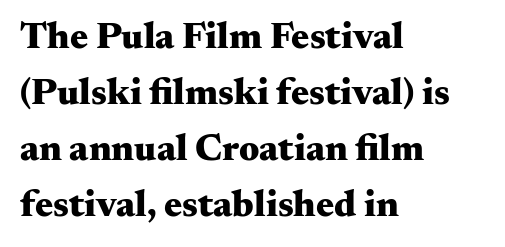
Q: Is the text bold? A: Yes.
Q: Is the text italic (slanted)? A: No, it is upright.
Q: Is the typeface a serif or a sans-serif typeface? A: Serif.
Q: Is the text underlined? A: No.
Q: How is the paragraph aligned? A: Left-aligned.
Q: Is the spacing between letters normal or unusually wide? A: Normal.
Q: Is the spacing between lines tight, normal or loose? A: Normal.
Q: Width (condensed, normal, or wide)? A: Wide.
Q: Stroke contrast? A: Medium.
Q: x-height? A: Small.
Q: Monospaced? A: No.
